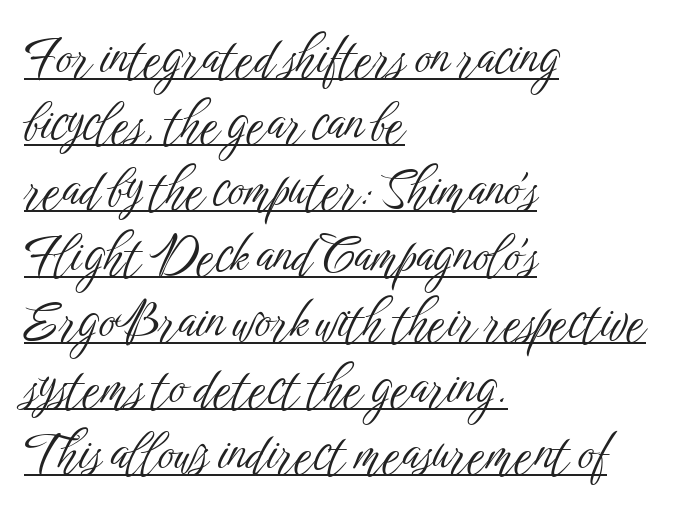
{"serif": "no", "bold": "no", "weight": "light", "width": "condensed", "stroke_contrast": "low", "x_height": "medium", "monospaced": "no", "underline": "yes", "align": "left", "line_spacing": "normal", "line_spacing_ratio": 1.32, "letter_spacing": "normal", "letter_spacing_em": 0.0, "glyph_px": 50}
